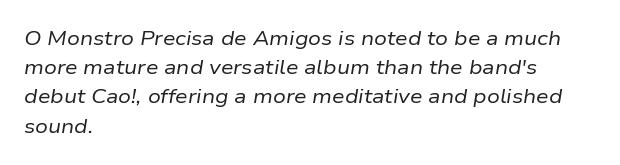
A light-to-regular cut is what we see here. One glance says typical: line gaps are just what's usual. Any mark beneath the type? The region is blank. A student would call this left alignment; a typographer would say flush left, rag right.
